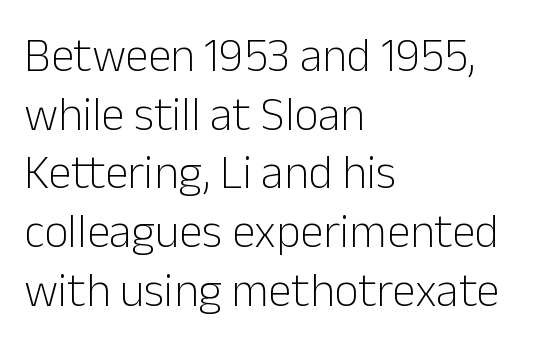
Q: Is the text bold? A: No.
Q: Is the text italic (slanted)? A: No, it is upright.
Q: Is the typeface a serif or a sans-serif typeface? A: Sans-serif.
Q: Is the text underlined? A: No.
Q: How is the paragraph aligned? A: Left-aligned.
Q: Is the spacing between letters normal or unusually wide? A: Normal.
Q: Is the spacing between lines tight, normal or loose? A: Normal.
Q: Width (condensed, normal, or wide)? A: Normal.
Q: Stroke contrast? A: Low.
Q: x-height? A: Medium.
Q: Monospaced? A: No.
